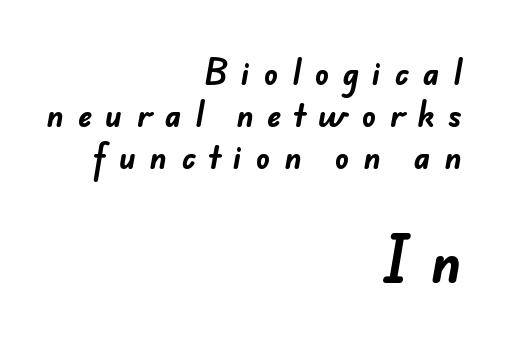
The image shows 53 px bold sans-serif type; set right-aligned, normal line spacing (1.4x), unusually wide letter spacing (+0.45 em), not underlined; the second (bottom) block is 1.77x larger; low stroke contrast and a small x-height.
